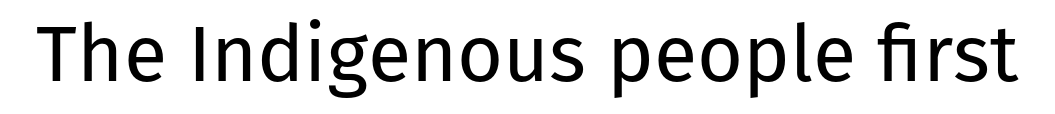
The image shows 79 px regular-weight sans-serif type, upright; set normal letter spacing, not underlined; low stroke contrast and a medium x-height.
